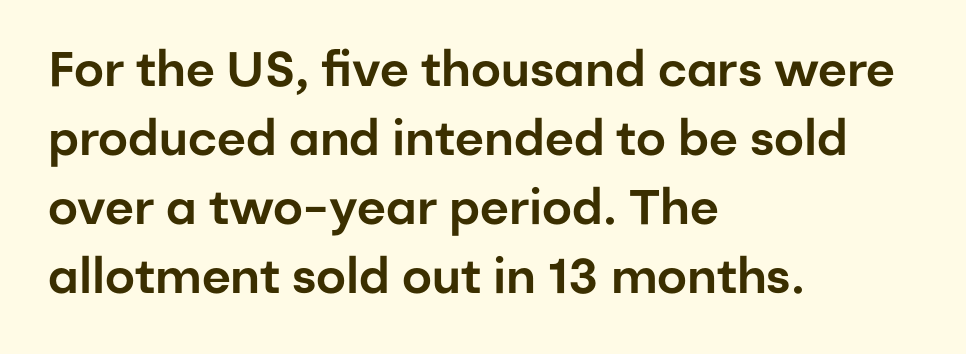
The image shows 49 px sans-serif type, upright; set left-aligned, normal line spacing (1.41x), normal letter spacing, not underlined; low stroke contrast and a medium x-height.
